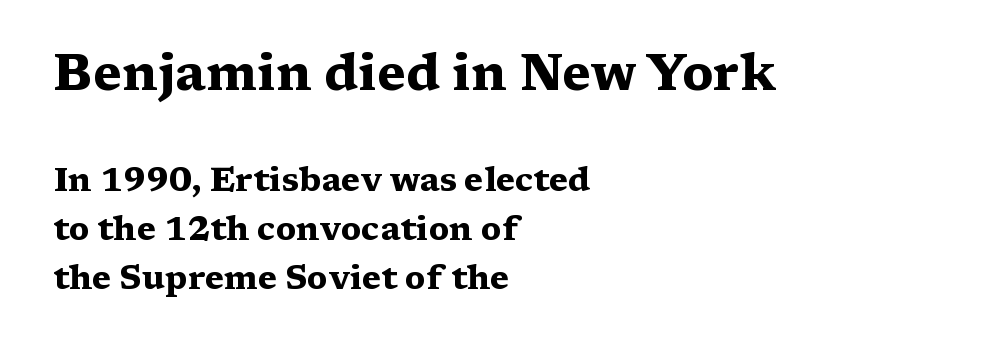
Q: Is the text bold? A: Yes.
Q: Is the text italic (slanted)? A: No, it is upright.
Q: Is the typeface a serif or a sans-serif typeface? A: Serif.
Q: Is the text underlined? A: No.
Q: How is the paragraph aligned? A: Left-aligned.
Q: Is the spacing between letters normal or unusually wide? A: Normal.
Q: Is the spacing between lines tight, normal or loose? A: Normal.
Q: Which block of text is set in a larger size, the first (top) or the second (bottom)? A: The first (top) one.
Q: Width (condensed, normal, or wide)? A: Wide.
Q: Stroke contrast? A: Medium.
Q: x-height? A: Medium.
Q: Monospaced? A: No.
